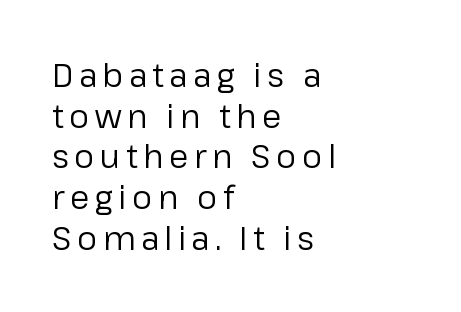
{"serif": "no", "italic": "no", "bold": "no", "weight": "regular", "width": "normal", "stroke_contrast": "low", "x_height": "medium", "monospaced": "no", "underline": "no", "align": "left", "line_spacing": "normal", "line_spacing_ratio": 1.27, "glyph_px": 32}
